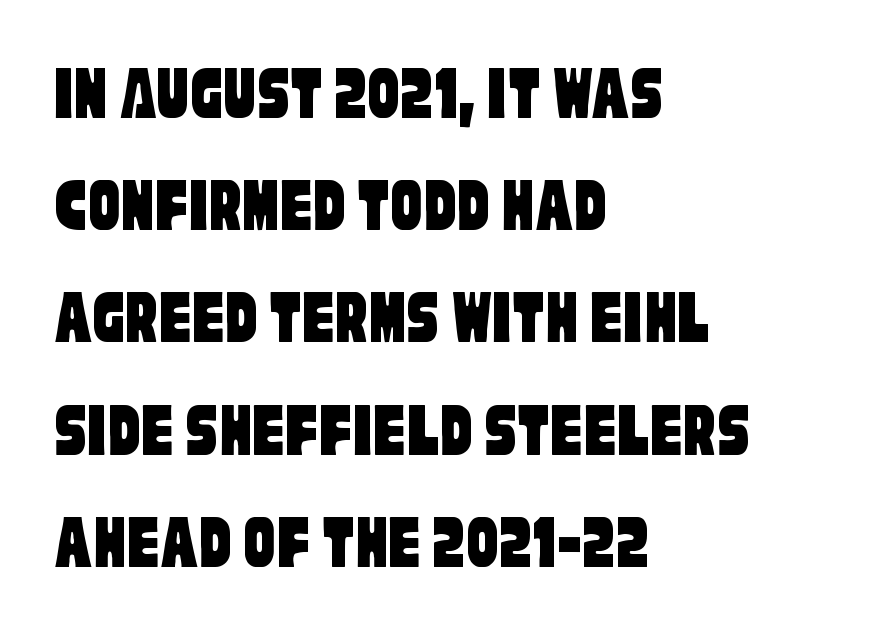
One-word summary of the alignment: left. The characters display no serif detailing; their extremities are plain. The line texture is even and compact thanks to regular tracking. The foot of each line stays bare and open.
